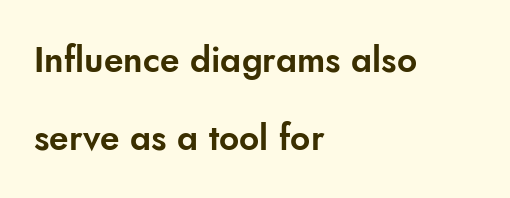
The image shows 35 px sans-serif type, upright; set left-aligned, loose line spacing (2.22x), normal letter spacing, not underlined; low stroke contrast and a small x-height.
